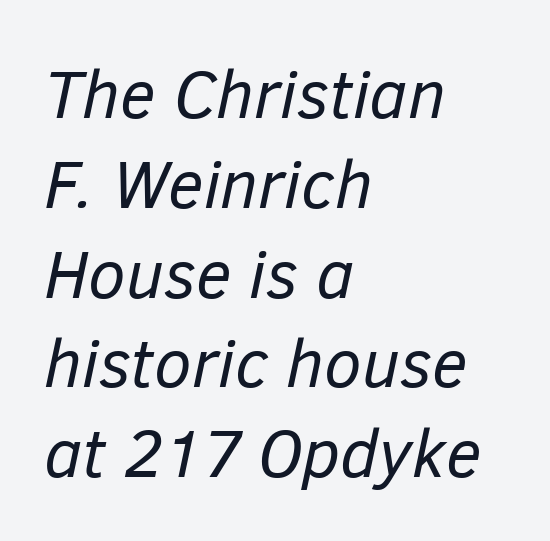
Q: Is the text bold? A: No.
Q: Is the text italic (slanted)? A: Yes, it leans right by about 12 degrees.
Q: Is the text underlined? A: No.
Q: How is the paragraph aligned? A: Left-aligned.
Q: Is the spacing between letters normal or unusually wide? A: Normal.
Q: Is the spacing between lines tight, normal or loose? A: Normal.
Q: Width (condensed, normal, or wide)? A: Normal.
Q: Stroke contrast? A: Low.
Q: x-height? A: Medium.
Q: Monospaced? A: No.
